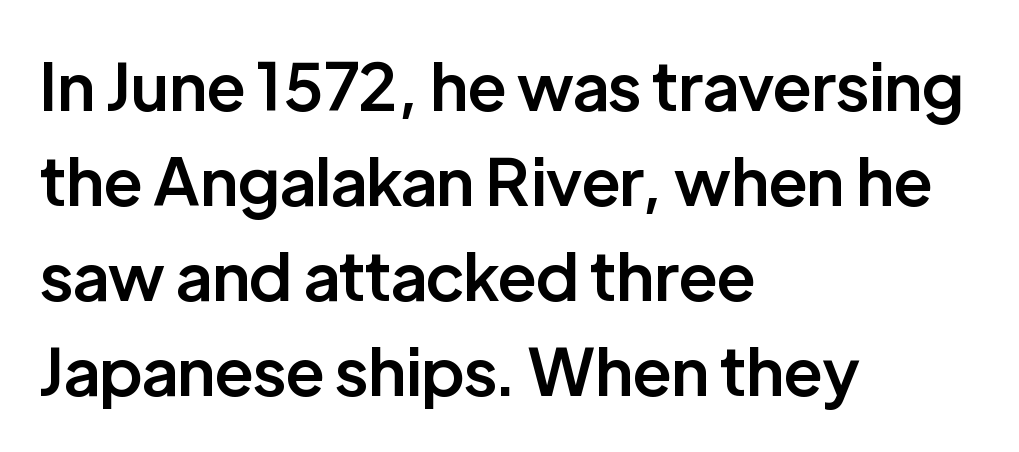
{"serif": "no", "italic": "no", "bold": "semi", "weight": "semibold", "width": "normal", "stroke_contrast": "low", "x_height": "medium", "monospaced": "no", "underline": "no", "align": "left", "line_spacing": "normal", "line_spacing_ratio": 1.44, "letter_spacing": "normal", "letter_spacing_em": 0.0, "glyph_px": 66}
